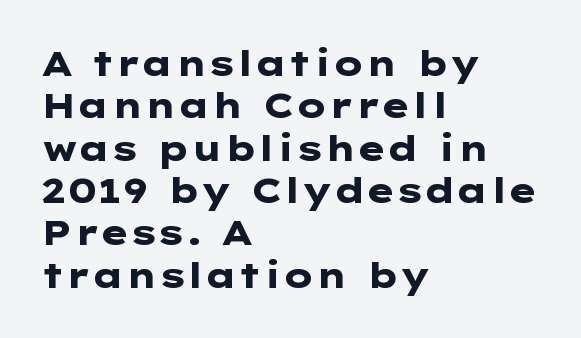
The image shows 35 px heavy, wide sans-serif type, upright; set left-aligned, line spacing 1.21x, normal letter spacing, not underlined; low stroke contrast and a medium x-height.
